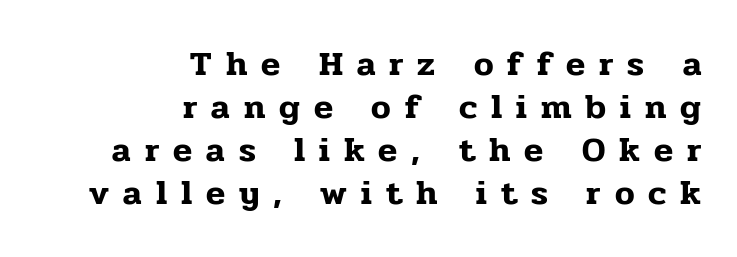
The image shows 35 px serif type, upright; set right-aligned, line spacing 1.23x, unusually wide letter spacing (+0.4 em), not underlined; low stroke contrast and a medium x-height.
